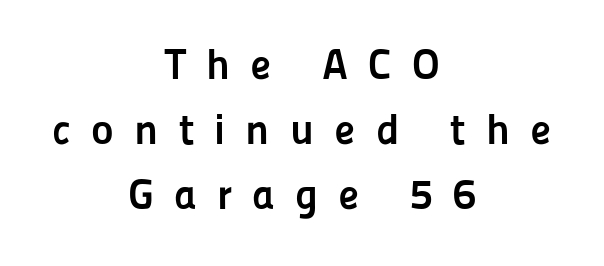
Typeset on center — no edge is straight. Think of a printed novel: that variable character pitch is what you see here. Summary of weight: heavy, a full bold. Just letters on the line, the space beneath them empty.
